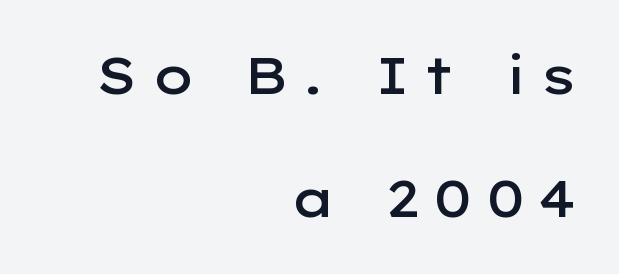
The image shows 51 px semibold, wide sans-serif type, upright; set right-aligned, loose line spacing (2.42x), unusually wide letter spacing (+0.26 em), not underlined; low stroke contrast and a medium x-height.
